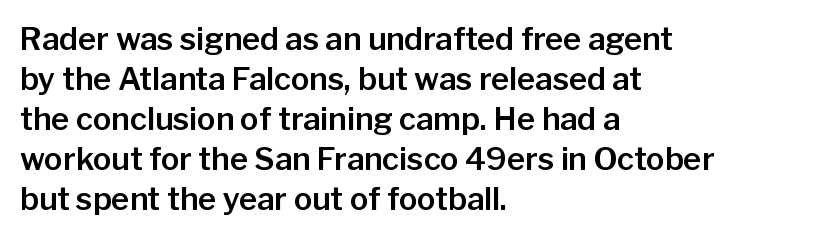
Q: Is the text italic (slanted)? A: No, it is upright.
Q: Is the typeface a serif or a sans-serif typeface? A: Sans-serif.
Q: Is the text underlined? A: No.
Q: How is the paragraph aligned? A: Left-aligned.
Q: Is the spacing between letters normal or unusually wide? A: Normal.
Q: Is the spacing between lines tight, normal or loose? A: Normal.
Q: Width (condensed, normal, or wide)? A: Normal.
Q: Stroke contrast? A: Low.
Q: x-height? A: Medium.
Q: Monospaced? A: No.
